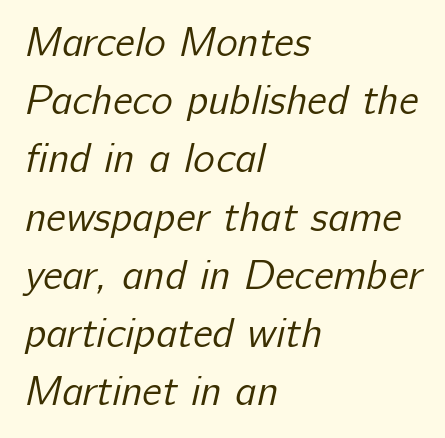
The image shows 41 px regular-weight sans-serif type; set left-aligned, normal line spacing (1.42x), normal letter spacing, not underlined; low stroke contrast and a medium x-height.
